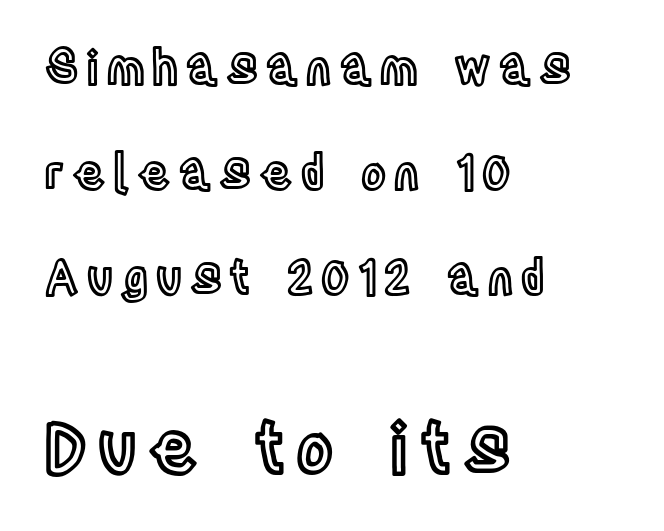
Proportional: the letters do not fall into vertical columns. The lower block of text is set noticeably larger than the block above it. Descender tails drop into unmarked territory. Posture: upright roman. The lines in this sample share a left origin and differ only in where they stop.
